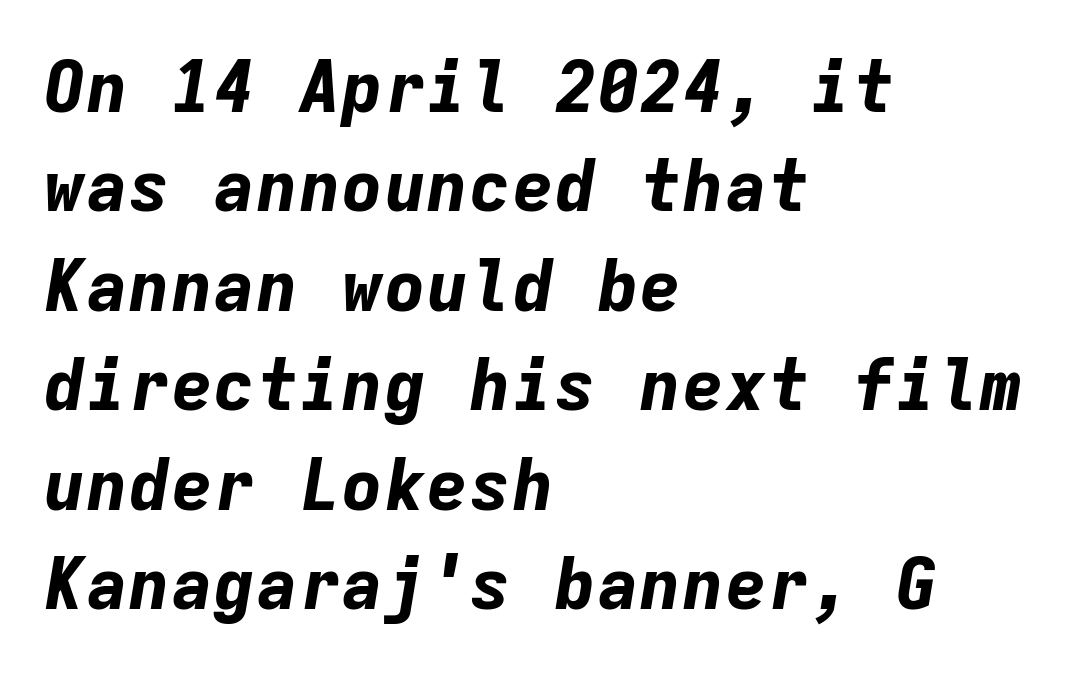
Q: Is the text bold? A: Yes.
Q: Is the text italic (slanted)? A: Yes, it leans right by about 9 degrees.
Q: Is the text underlined? A: No.
Q: How is the paragraph aligned? A: Left-aligned.
Q: Is the spacing between letters normal or unusually wide? A: Normal.
Q: Is the spacing between lines tight, normal or loose? A: Normal.
Q: Width (condensed, normal, or wide)? A: Normal.
Q: Stroke contrast? A: Low.
Q: x-height? A: Medium.
Q: Monospaced? A: Yes.
